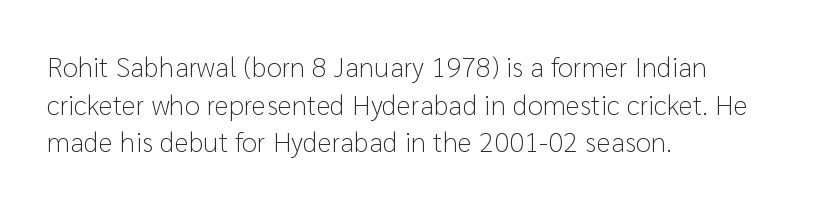
{"serif": "no", "italic": "no", "bold": "no", "weight": "light", "width": "normal", "stroke_contrast": "low", "x_height": "medium", "monospaced": "no", "underline": "no", "align": "left", "line_spacing": "normal", "line_spacing_ratio": 1.34, "letter_spacing": "normal", "letter_spacing_em": 0.0, "glyph_px": 28}
